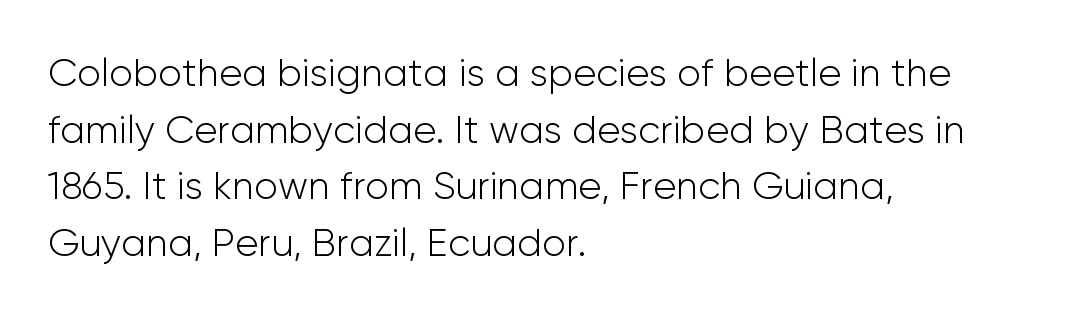
Each line starts at the same left margin while the right side varies. On a weight scale, this lands at 450 or below. A bare baseline throughout the passage. The space between consecutive lines is moderate. The line texture is even and compact thanks to regular tracking. Here the designer chose a conventional face with non-uniform glyph widths.
